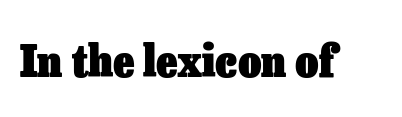
Q: Is the text bold? A: Yes.
Q: Is the text italic (slanted)? A: No, it is upright.
Q: Is the text underlined? A: No.
Q: Is the spacing between letters normal or unusually wide? A: Normal.
Q: Width (condensed, normal, or wide)? A: Normal.
Q: Stroke contrast? A: Low.
Q: x-height? A: Medium.
Q: Monospaced? A: No.
